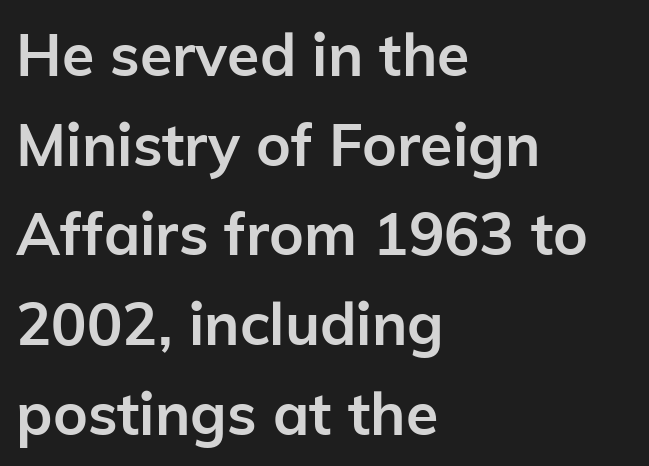
The image shows 59 px semibold sans-serif type, upright; set left-aligned, normal line spacing (1.52x), normal letter spacing, not underlined; low stroke contrast and a medium x-height.
